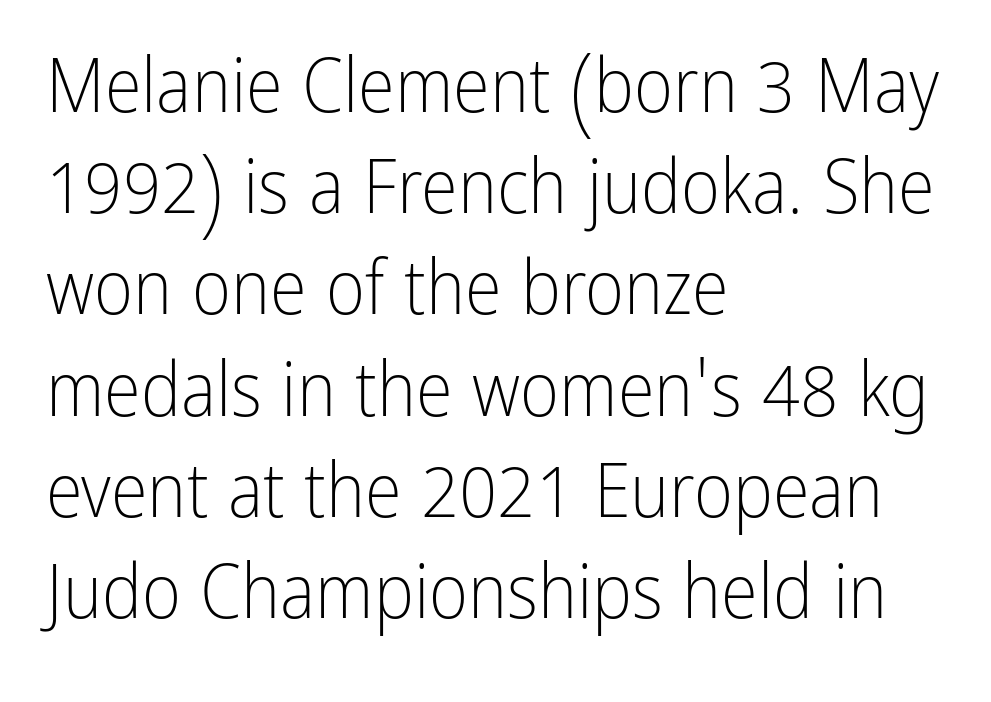
Style check: upright. Which margin do the lines hug? The left one — the right edge is uneven. Students, note that the glyphs here touch the page at normal intervals. Grotesque or geometric, the face here clearly has no serifs. Proportional: the letters do not fall into vertical columns. Plain, unruled lines of type.
